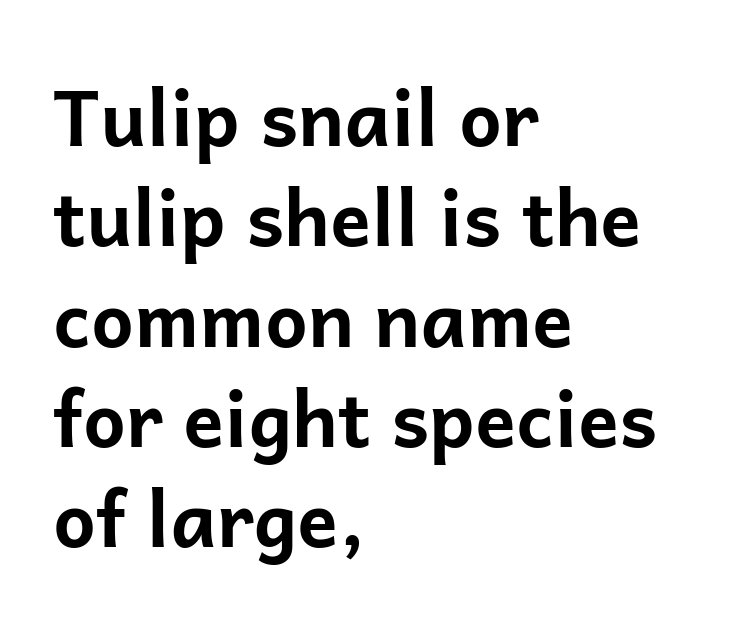
{"serif": "no", "italic": "no", "bold": "yes", "weight": "bold", "width": "normal", "stroke_contrast": "low", "x_height": "medium", "monospaced": "no", "underline": "no", "align": "left", "line_spacing": "normal", "line_spacing_ratio": 1.32, "letter_spacing": "normal", "letter_spacing_em": 0.0, "glyph_px": 76}
